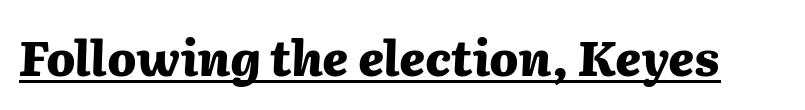
{"italic": "yes", "lean": "right", "slant_degrees": 2, "bold": "yes", "weight": "heavy", "width": "normal", "stroke_contrast": "medium", "x_height": "medium", "monospaced": "no", "underline": "yes", "letter_spacing": "normal", "letter_spacing_em": 0.0, "glyph_px": 48}
